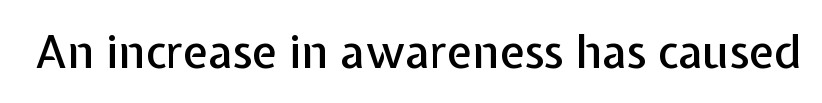
Nope, not italic — everything's standing straight. There is no visible air inserted between adjacent glyphs. A typesetter would label this face a sans. This rendering features lettering with no underline.
